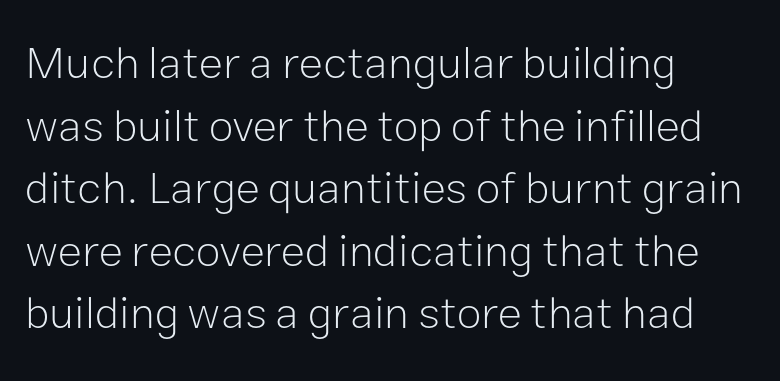
Q: Is the text bold? A: No.
Q: Is the text italic (slanted)? A: No, it is upright.
Q: Is the typeface a serif or a sans-serif typeface? A: Sans-serif.
Q: Is the text underlined? A: No.
Q: How is the paragraph aligned? A: Left-aligned.
Q: Is the spacing between letters normal or unusually wide? A: Normal.
Q: Is the spacing between lines tight, normal or loose? A: Normal.
Q: Width (condensed, normal, or wide)? A: Normal.
Q: Stroke contrast? A: Low.
Q: x-height? A: Medium.
Q: Monospaced? A: No.
